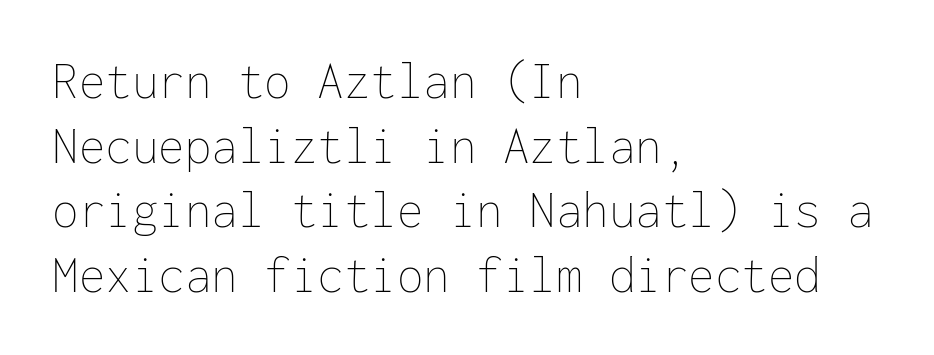
The image shows 53 px thin type, upright, monospaced; set left-aligned, line spacing 1.22x, normal letter spacing, not underlined; low stroke contrast and a medium x-height.
